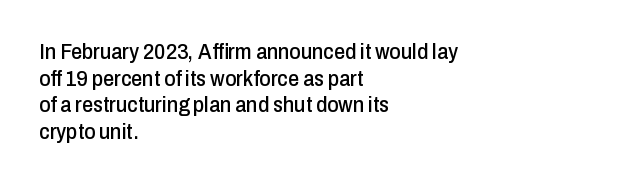
Q: Is the text italic (slanted)? A: No, it is upright.
Q: Is the text underlined? A: No.
Q: How is the paragraph aligned? A: Left-aligned.
Q: Is the spacing between letters normal or unusually wide? A: Normal.
